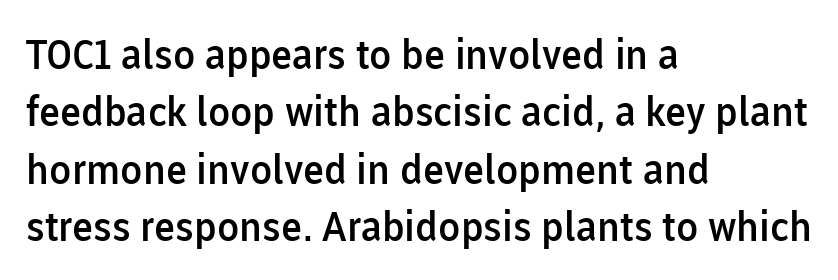
The image shows 41 px semibold sans-serif type, upright; set left-aligned, normal line spacing (1.4x), normal letter spacing, not underlined; low stroke contrast and a medium x-height.
